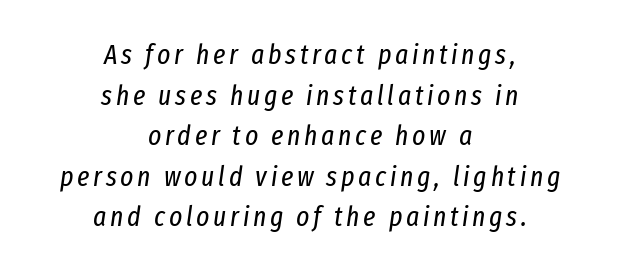
Q: Is the text bold? A: No.
Q: Is the text italic (slanted)? A: Yes, it leans right by about 8 degrees.
Q: Is the text underlined? A: No.
Q: How is the paragraph aligned? A: Centered.
Q: Is the spacing between lines tight, normal or loose? A: Normal.
Q: Width (condensed, normal, or wide)? A: Condensed.
Q: Stroke contrast? A: Low.
Q: x-height? A: Medium.
Q: Monospaced? A: No.
